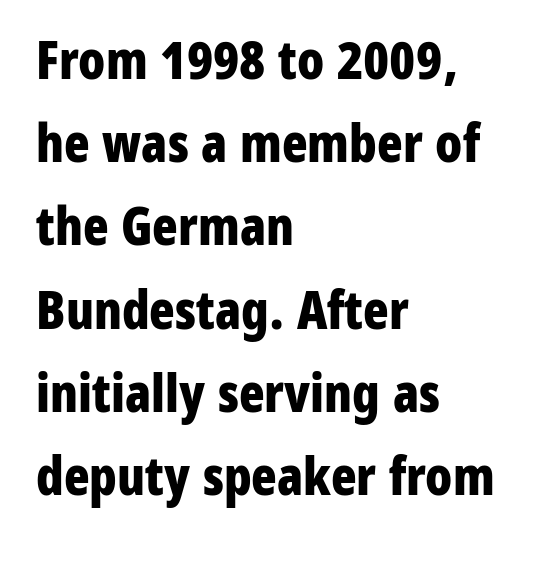
Is the block centered? No — it sits flush against the left margin. Standard letterfit; no display-style spreading of the glyphs. Looks like regular typesetting: each glyph gets only the width it needs. In terms of leading, this rendering sits right in the middle.
